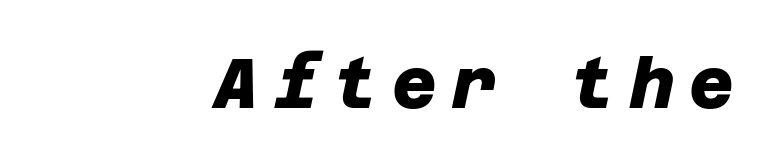
{"serif": "no", "bold": "yes", "weight": "heavy", "width": "normal", "stroke_contrast": "low", "x_height": "large", "underline": "no", "letter_spacing": "wide", "letter_spacing_em": 0.21, "glyph_px": 69}
